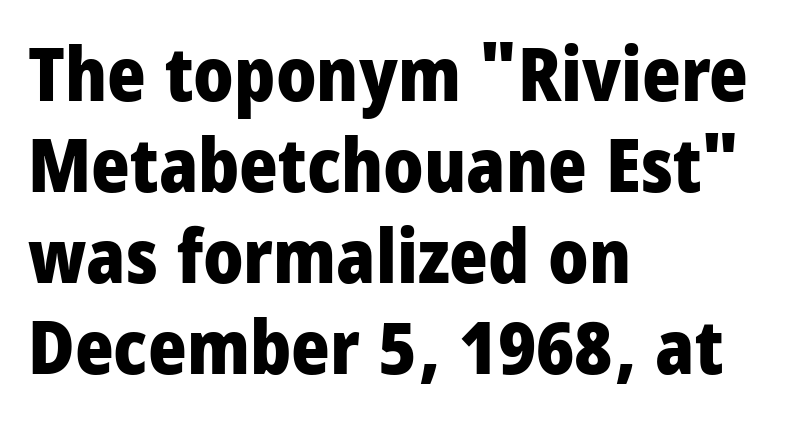
Q: Is the text bold? A: Yes.
Q: Is the text italic (slanted)? A: No, it is upright.
Q: Is the typeface a serif or a sans-serif typeface? A: Sans-serif.
Q: Is the text underlined? A: No.
Q: How is the paragraph aligned? A: Left-aligned.
Q: Is the spacing between letters normal or unusually wide? A: Normal.
Q: Width (condensed, normal, or wide)? A: Condensed.
Q: Stroke contrast? A: Low.
Q: x-height? A: Large.
Q: Monospaced? A: No.
